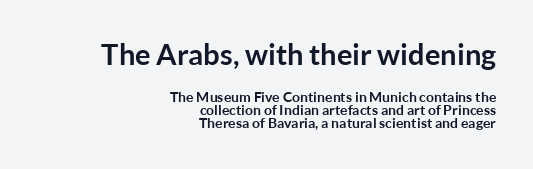
{"serif": "no", "italic": "no", "bold": "yes", "weight": "semibold", "width": "normal", "stroke_contrast": "low", "x_height": "medium", "monospaced": "no", "underline": "no", "align": "right", "line_spacing": "tight", "line_spacing_ratio": 0.95, "letter_spacing": "normal", "letter_spacing_em": 0.0, "larger_block": "first", "size_ratio": 2.07, "glyph_px": 29}
